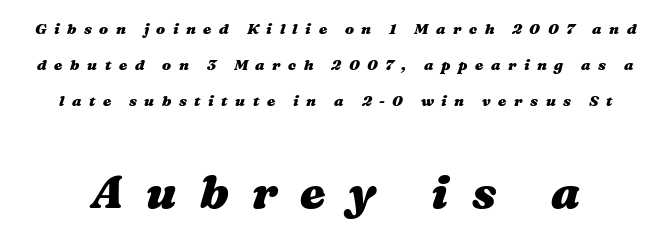
Q: Is the text bold? A: Yes.
Q: Is the text italic (slanted)? A: Yes, it leans right by about 16 degrees.
Q: Is the text underlined? A: No.
Q: Is the spacing between letters normal or unusually wide? A: Unusually wide.
Q: Is the spacing between lines tight, normal or loose? A: Loose.
Q: Which block of text is set in a larger size, the first (top) or the second (bottom)? A: The second (bottom) one.
Q: Width (condensed, normal, or wide)? A: Wide.
Q: Stroke contrast? A: Medium.
Q: x-height? A: Medium.
Q: Monospaced? A: No.
